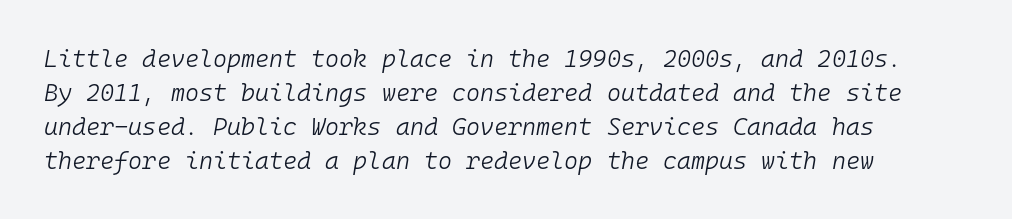
The image shows 24 px text type, italic (leaning right); set left-aligned, normal line spacing (1.41x), normal letter spacing, not underlined.
